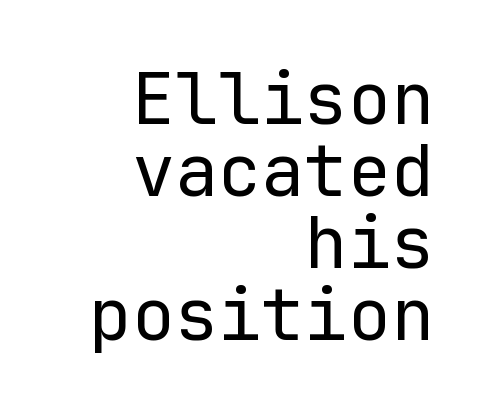
Q: Is the text bold? A: No.
Q: Is the text italic (slanted)? A: No, it is upright.
Q: Is the typeface a serif or a sans-serif typeface? A: Sans-serif.
Q: Is the text underlined? A: No.
Q: How is the paragraph aligned? A: Right-aligned.
Q: Is the spacing between letters normal or unusually wide? A: Normal.
Q: Is the spacing between lines tight, normal or loose? A: Tight.
Q: Width (condensed, normal, or wide)? A: Normal.
Q: Stroke contrast? A: Low.
Q: x-height? A: Medium.
Q: Monospaced? A: Yes.
